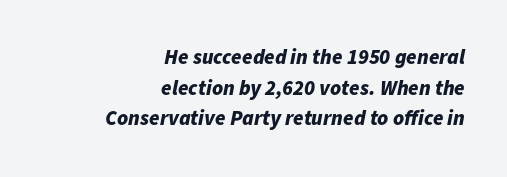
Q: Is the text bold? A: Yes.
Q: Is the text italic (slanted)? A: Yes, it leans right by about 11 degrees.
Q: Is the text underlined? A: No.
Q: How is the paragraph aligned? A: Right-aligned.
Q: Is the spacing between letters normal or unusually wide? A: Normal.
Q: Is the spacing between lines tight, normal or loose? A: Normal.
